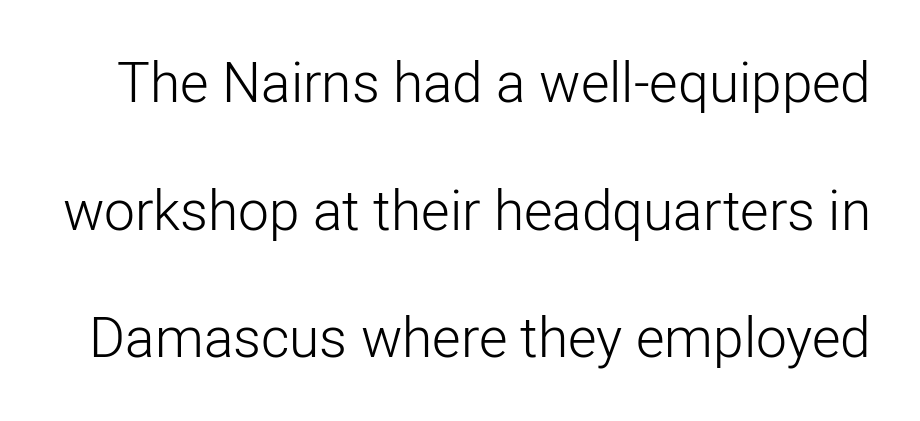
Q: Is the text bold? A: No.
Q: Is the text italic (slanted)? A: No, it is upright.
Q: Is the typeface a serif or a sans-serif typeface? A: Sans-serif.
Q: Is the text underlined? A: No.
Q: Is the spacing between letters normal or unusually wide? A: Normal.
Q: Is the spacing between lines tight, normal or loose? A: Loose.
Q: Width (condensed, normal, or wide)? A: Normal.
Q: Stroke contrast? A: Low.
Q: x-height? A: Medium.
Q: Monospaced? A: No.
